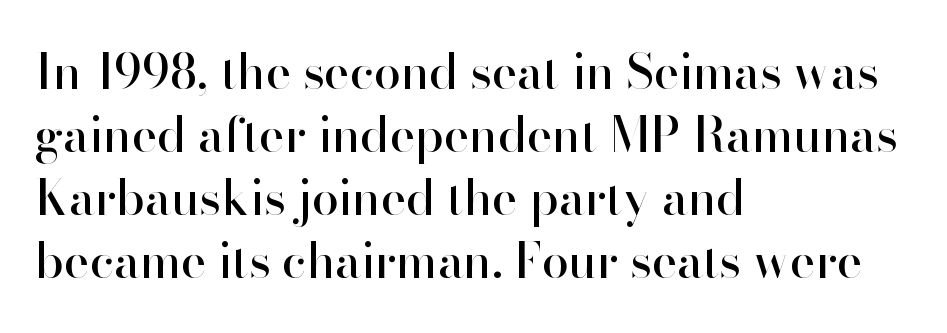
{"serif": "no", "italic": "no", "width": "normal", "stroke_contrast": "high", "x_height": "small", "monospaced": "no", "underline": "no", "align": "left", "line_spacing": "normal", "line_spacing_ratio": 1.31, "letter_spacing": "normal", "letter_spacing_em": 0.0, "glyph_px": 48}
